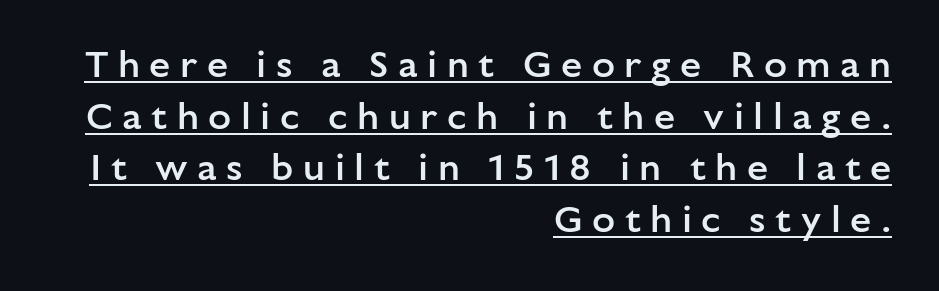
{"serif": "no", "italic": "no", "bold": "semi", "weight": "semibold", "width": "normal", "stroke_contrast": "low", "x_height": "medium", "monospaced": "no", "underline": "yes", "align": "right", "line_spacing": "normal", "line_spacing_ratio": 1.36, "letter_spacing": "wide", "letter_spacing_em": 0.25, "glyph_px": 38}
